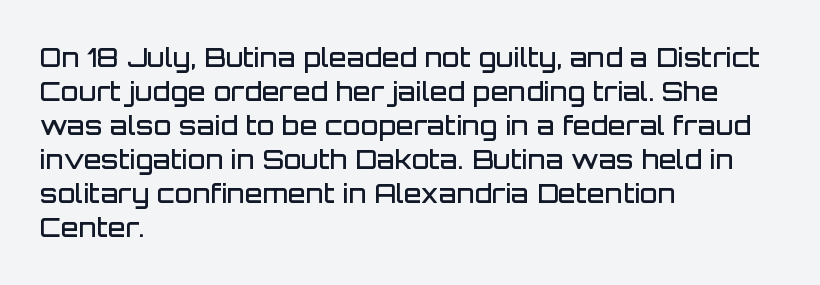
Each line starts at the same left margin while the right side varies. Short note: letters normally spaced. The passage shown is semibold, sitting just below true bold. Every stem runs plumb, perpendicular to the baseline.
